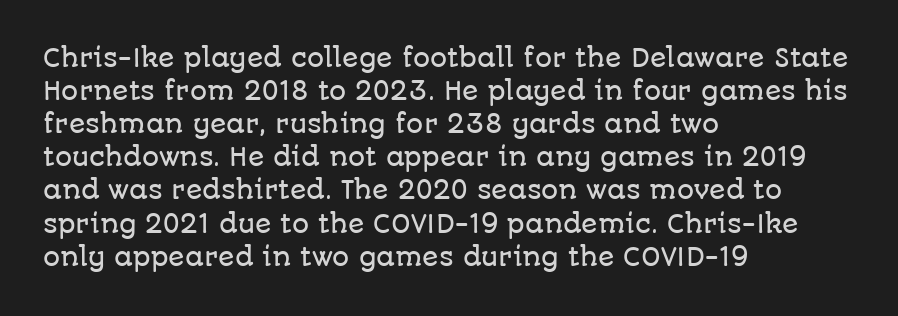
Q: Is the text italic (slanted)? A: No, it is upright.
Q: Is the text underlined? A: No.
Q: How is the paragraph aligned? A: Left-aligned.
Q: Is the spacing between letters normal or unusually wide? A: Normal.
Q: Is the spacing between lines tight, normal or loose? A: Normal.
